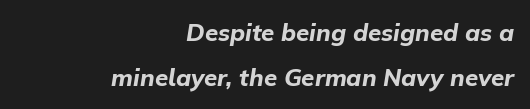
{"italic": "yes", "lean": "right", "slant_degrees": 9, "bold": "yes", "underline": "no", "align": "right", "line_spacing_ratio": 1.89, "letter_spacing": "normal", "letter_spacing_em": 0.0, "glyph_px": 24}
